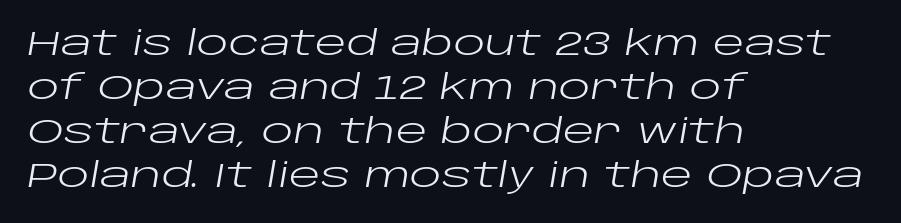
The image shows 33 px regular-weight, wide type, italic (leaning right); set left-aligned, normal line spacing (1.33x), normal letter spacing, not underlined; low stroke contrast and a large x-height.
